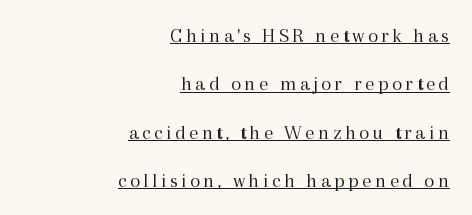
{"italic": "no", "bold": "no", "underline": "yes", "align": "right", "line_spacing": "loose", "line_spacing_ratio": 2.3, "glyph_px": 21}
